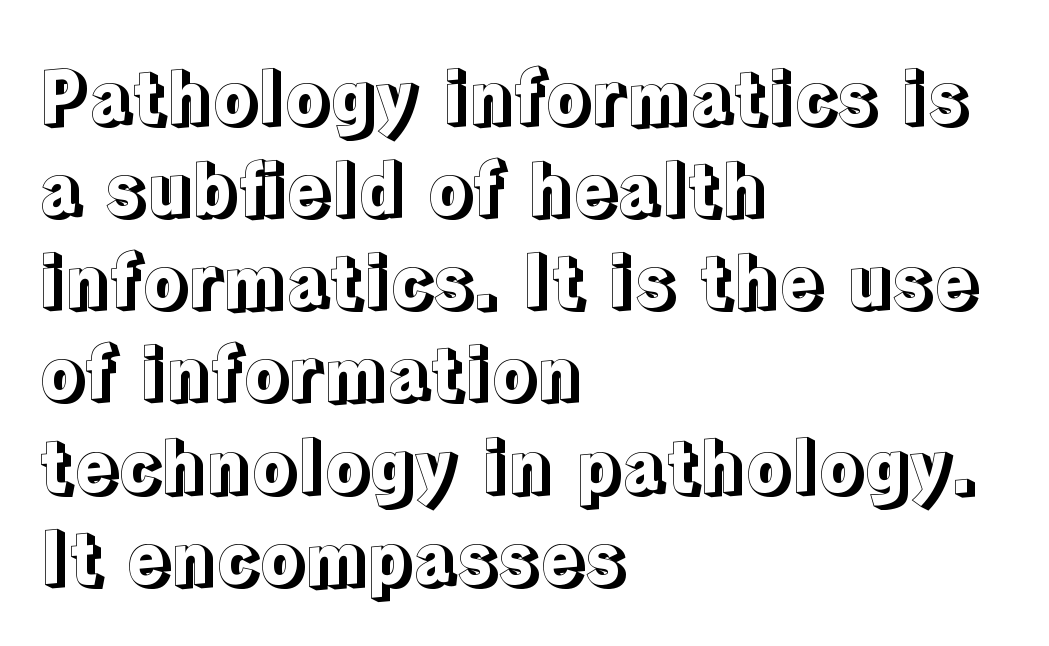
The lines in this sample share a left origin and differ only in where they stop. The rendering keeps characters at their native spacing. A typesetter would call this leading conventional body-copy spacing. A typesetter would call this proportional, since set widths differ per character. If you drew a line through each stem, it would be perfectly vertical. The strip under each line holds only bare page.
